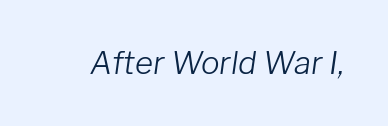
The typeface has the unassuming heft of standard copy or less. No word sits above an underline. Varying glyph widths throughout — classic text-font behaviour. The typography opts for an oblique posture over an upright one. The face used here is rendered with its standard letterfit.
